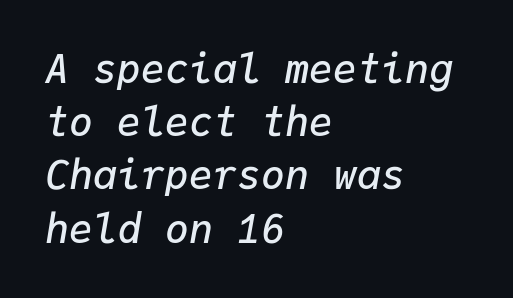
{"italic": "yes", "lean": "right", "slant_degrees": 9, "bold": "semi", "weight": "semibold", "width": "normal", "stroke_contrast": "low", "x_height": "medium", "monospaced": "yes", "underline": "no", "align": "left", "line_spacing": "normal", "line_spacing_ratio": 1.33, "letter_spacing": "normal", "letter_spacing_em": 0.0, "glyph_px": 40}
